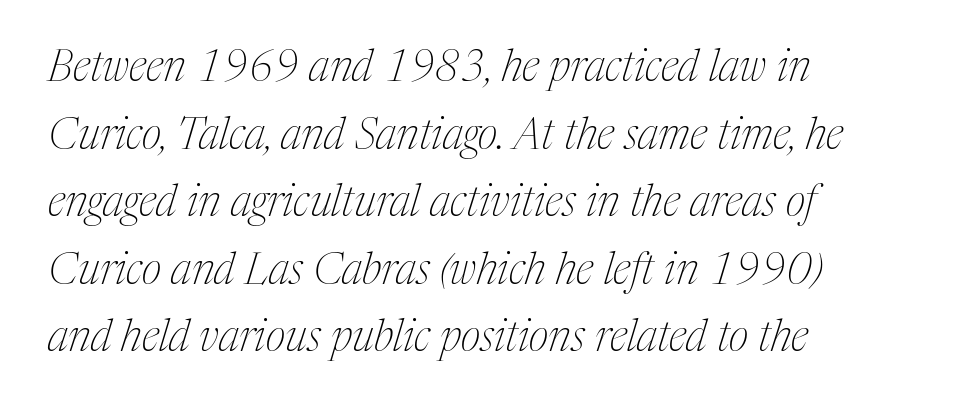
The horizontal fit of the characters is conventional and even. Proportional: the letters do not fall into vertical columns. Serifs: yes, visible at the terminals of the letterforms. Notice how descenders clear the ascenders below comfortably — that's standard leading.
